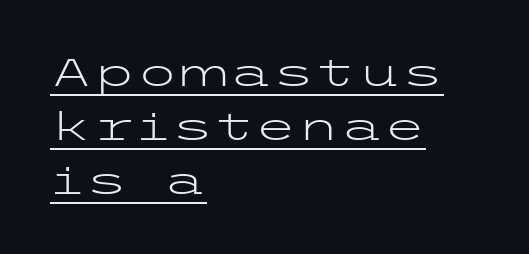
The paragraph shown leans on its left margin. This rendering leaves character spacing at its baseline value. Every character sits straight up, as roman type does. These characters rest on top of a visible drawn line. The typeface chosen for these lines omits serifs. Is the stroke heavy? The answer is a plain regular-or-lighter.
